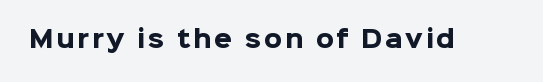
Q: Is the text bold? A: Yes.
Q: Is the text italic (slanted)? A: No, it is upright.
Q: Is the text underlined? A: No.
